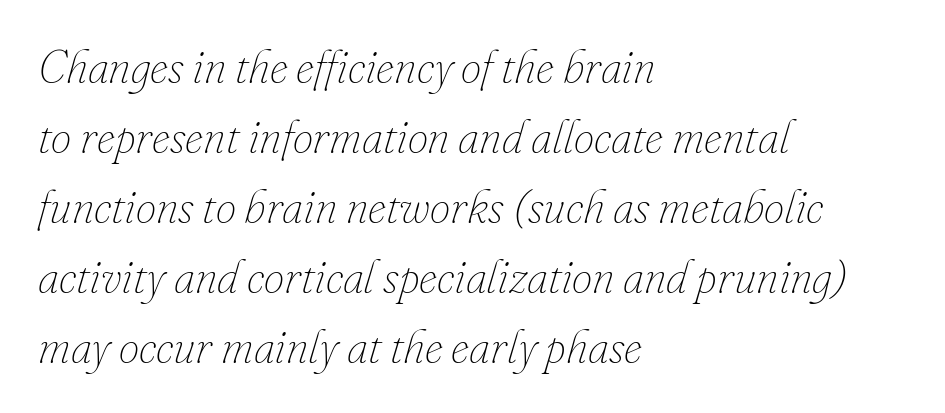
{"italic": "yes", "lean": "right", "slant_degrees": 16, "bold": "no", "weight": "thin", "width": "normal", "stroke_contrast": "low", "x_height": "small", "monospaced": "no", "underline": "no", "align": "left", "line_spacing": "normal", "line_spacing_ratio": 1.52, "letter_spacing": "normal", "letter_spacing_em": 0.0, "glyph_px": 46}
